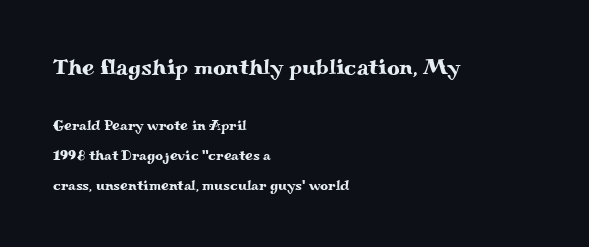
The image shows 22 px text type, upright; set left-aligned, loose line spacing (2.12x), normal letter spacing, not underlined; the first (top) block is 1.57x larger.
